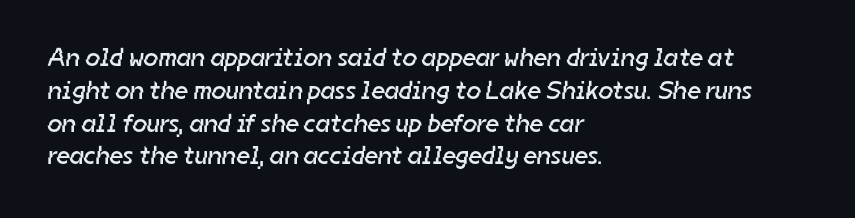
Q: Is the text bold? A: No.
Q: Is the text underlined? A: No.
Q: How is the paragraph aligned? A: Left-aligned.
Q: Is the spacing between letters normal or unusually wide? A: Normal.
Q: Is the spacing between lines tight, normal or loose? A: Normal.
